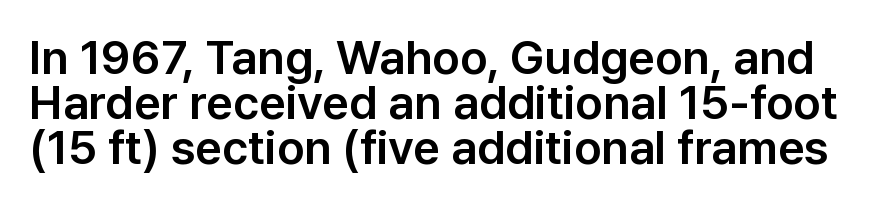
Q: Is the text italic (slanted)? A: No, it is upright.
Q: Is the typeface a serif or a sans-serif typeface? A: Sans-serif.
Q: Is the text underlined? A: No.
Q: Is the spacing between letters normal or unusually wide? A: Normal.
Q: Is the spacing between lines tight, normal or loose? A: Tight.
Q: Width (condensed, normal, or wide)? A: Normal.
Q: Stroke contrast? A: Low.
Q: x-height? A: Medium.
Q: Monospaced? A: No.
